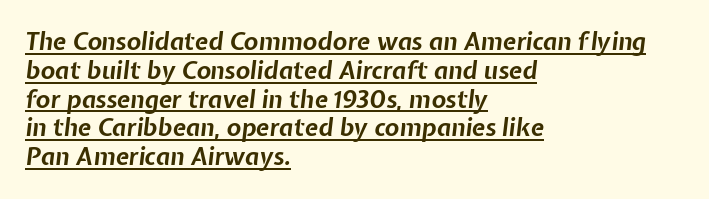
The image shows 24 px bold type, italic (leaning right); set left-aligned, line spacing 1.2x, normal letter spacing, underlined.
